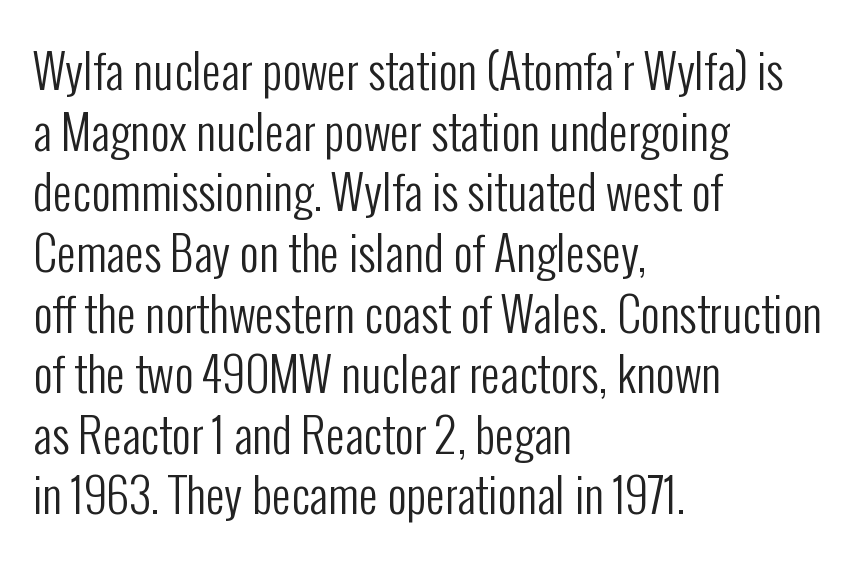
Q: Is the text bold? A: No.
Q: Is the text italic (slanted)? A: No, it is upright.
Q: Is the typeface a serif or a sans-serif typeface? A: Sans-serif.
Q: Is the text underlined? A: No.
Q: How is the paragraph aligned? A: Left-aligned.
Q: Is the spacing between letters normal or unusually wide? A: Normal.
Q: Is the spacing between lines tight, normal or loose? A: Normal.
Q: Width (condensed, normal, or wide)? A: Condensed.
Q: Stroke contrast? A: Low.
Q: x-height? A: Medium.
Q: Monospaced? A: No.
